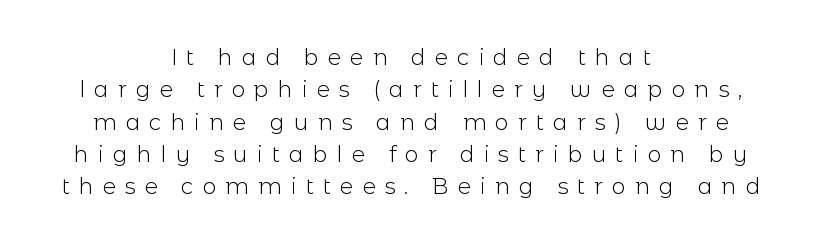
Q: Is the text bold? A: No.
Q: Is the text italic (slanted)? A: No, it is upright.
Q: Is the text underlined? A: No.
Q: How is the paragraph aligned? A: Centered.
Q: Is the spacing between letters normal or unusually wide? A: Unusually wide.
Q: Is the spacing between lines tight, normal or loose? A: Normal.
